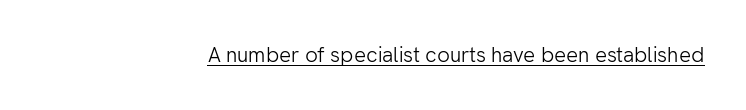
A baseline rule has been typeset under these characters. Heft: none added — not bold. Letter spacing: default. Notice how the passage keeps a crisp vertical edge on the right only.
